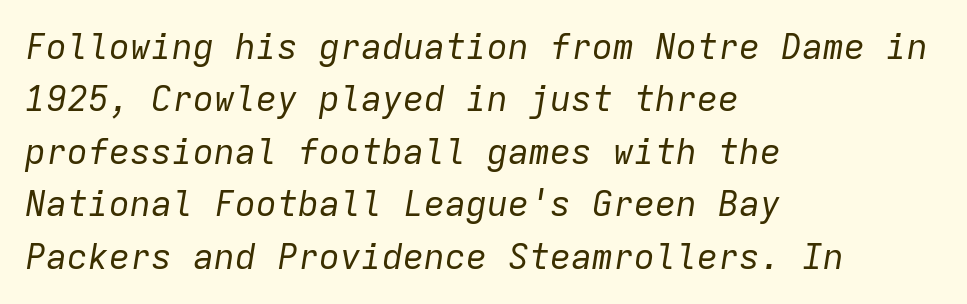
Q: Is the text bold? A: No.
Q: Is the text italic (slanted)? A: Yes, it leans right by about 9 degrees.
Q: Is the text underlined? A: No.
Q: How is the paragraph aligned? A: Left-aligned.
Q: Is the spacing between letters normal or unusually wide? A: Normal.
Q: Is the spacing between lines tight, normal or loose? A: Normal.
Q: Width (condensed, normal, or wide)? A: Normal.
Q: Stroke contrast? A: Low.
Q: x-height? A: Medium.
Q: Monospaced? A: Yes.
